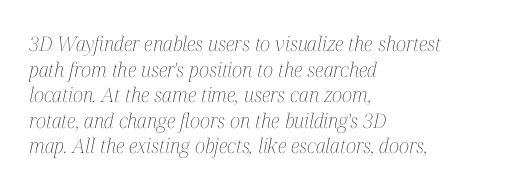
The image shows 20 px text type, italic (leaning right); set left-aligned, normal line spacing (1.28x), normal letter spacing, not underlined.
